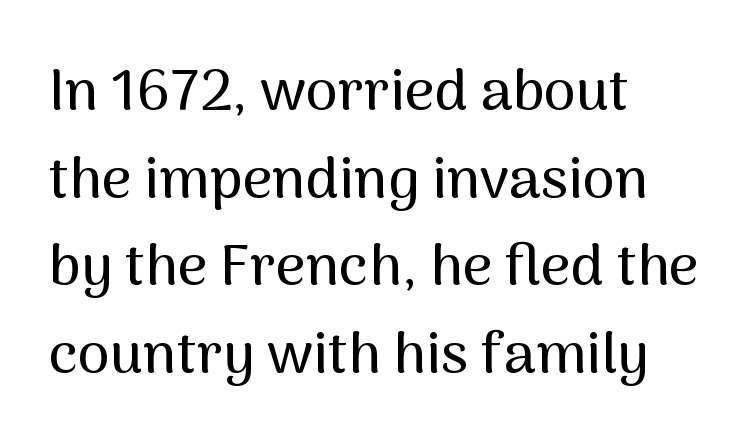
The image shows 58 px sans-serif type, upright; set left-aligned, normal line spacing (1.51x), normal letter spacing, not underlined; medium stroke contrast and a medium x-height.
